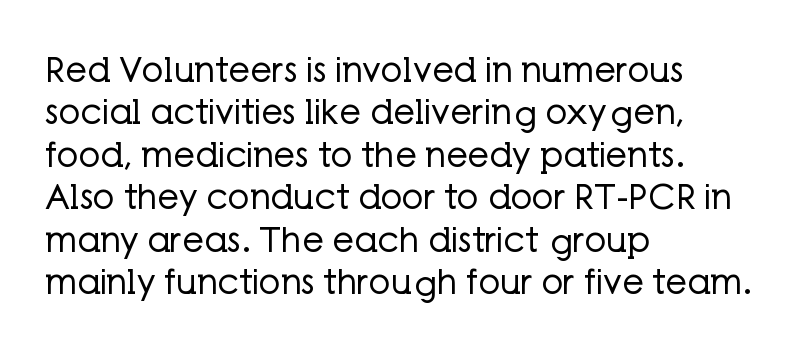
Q: Is the text bold? A: No.
Q: Is the text italic (slanted)? A: No, it is upright.
Q: Is the typeface a serif or a sans-serif typeface? A: Sans-serif.
Q: Is the text underlined? A: No.
Q: How is the paragraph aligned? A: Left-aligned.
Q: Is the spacing between letters normal or unusually wide? A: Normal.
Q: Is the spacing between lines tight, normal or loose? A: Normal.
Q: Width (condensed, normal, or wide)? A: Normal.
Q: Stroke contrast? A: Low.
Q: x-height? A: Medium.
Q: Monospaced? A: No.
